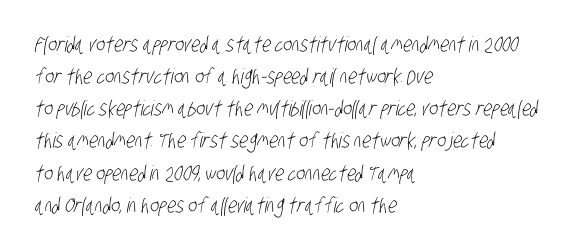
Q: Is the text bold? A: No.
Q: Is the text underlined? A: No.
Q: How is the paragraph aligned? A: Left-aligned.
Q: Is the spacing between letters normal or unusually wide? A: Normal.
Q: Is the spacing between lines tight, normal or loose? A: Normal.
